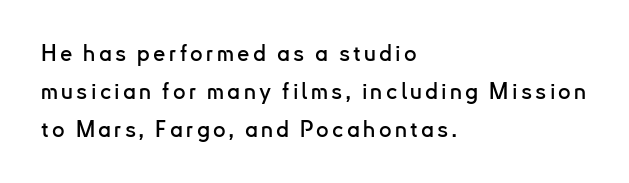
Q: Is the text italic (slanted)? A: No, it is upright.
Q: Is the text underlined? A: No.
Q: How is the paragraph aligned? A: Left-aligned.
